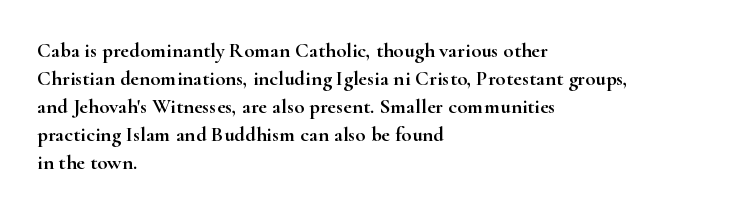
{"italic": "no", "underline": "no", "align": "left", "line_spacing": "normal", "line_spacing_ratio": 1.33, "letter_spacing": "normal", "letter_spacing_em": 0.0, "glyph_px": 21}
